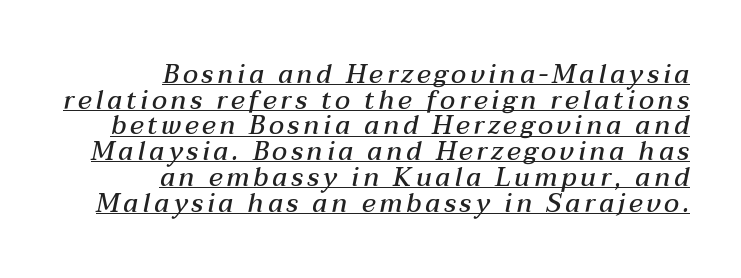
Q: Is the text bold? A: Semi-bold.
Q: Is the text italic (slanted)? A: Yes, it leans right by about 12 degrees.
Q: Is the text underlined? A: Yes.
Q: How is the paragraph aligned? A: Right-aligned.
Q: Is the spacing between lines tight, normal or loose? A: Tight.
